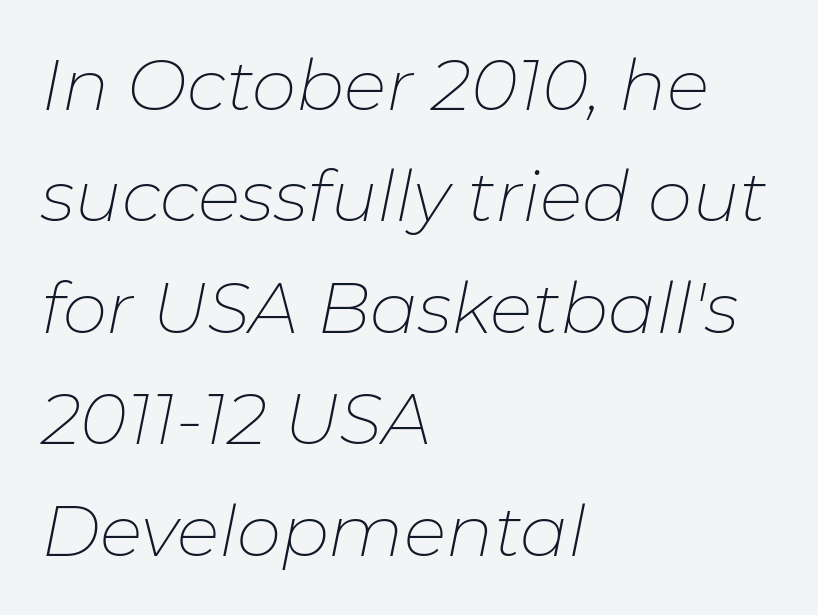
The paragraph has a hard left edge and a soft right edge. The letters advance in unequal steps, a hallmark of proportional type. Weight: regular or lighter. Has an underline been added? It has not. A typesetter would call this zero additional tracking.
